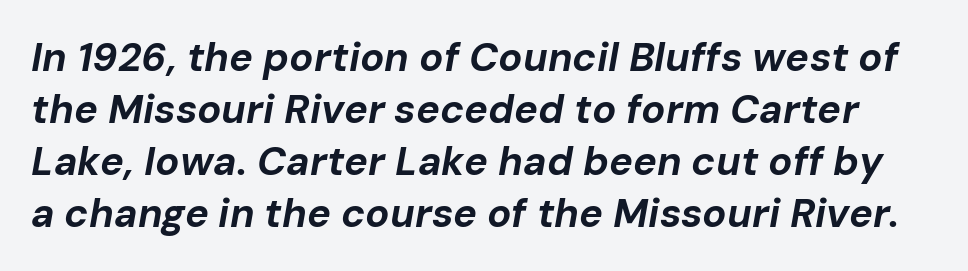
Q: Is the text bold? A: Yes.
Q: Is the text italic (slanted)? A: Yes, it leans right by about 10 degrees.
Q: Is the text underlined? A: No.
Q: Is the spacing between letters normal or unusually wide? A: Normal.
Q: Is the spacing between lines tight, normal or loose? A: Normal.
Q: Width (condensed, normal, or wide)? A: Normal.
Q: Stroke contrast? A: Low.
Q: x-height? A: Medium.
Q: Monospaced? A: No.
